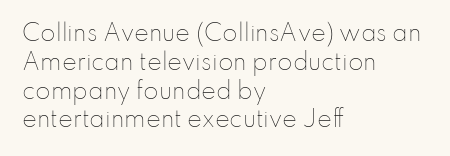
{"italic": "no", "bold": "no", "underline": "no", "align": "left", "line_spacing": "normal", "line_spacing_ratio": 1.31, "letter_spacing": "normal", "letter_spacing_em": 0.0, "glyph_px": 22}
